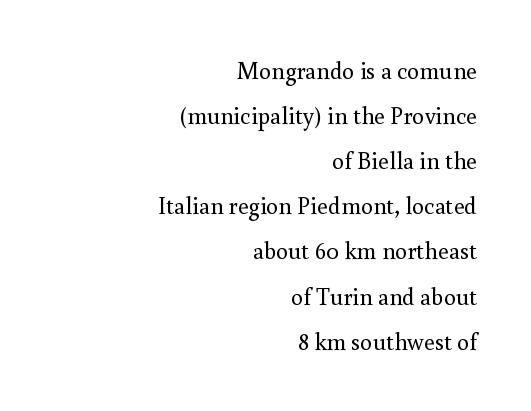
{"italic": "no", "bold": "no", "underline": "no", "align": "right", "line_spacing_ratio": 1.88, "letter_spacing": "normal", "letter_spacing_em": 0.0, "glyph_px": 24}
